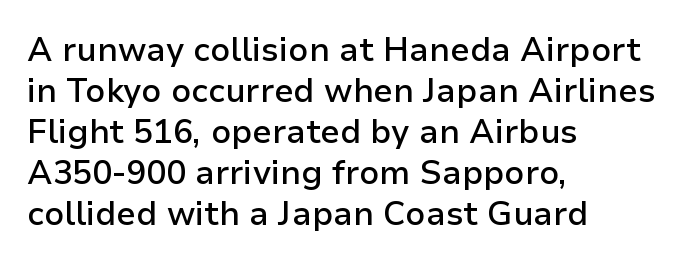
Does the type have serifs? No, each stem ends abruptly. Do the letters lean? They stand straight. The compositor pushed each line to the left boundary. Nothing unusual about the tracking: characters are spaced as the font intends. Spacing verdict: proportional, widths tailored to each character.
